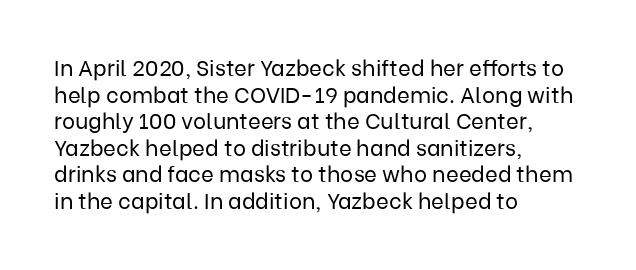
Q: Is the text bold? A: No.
Q: Is the text italic (slanted)? A: No, it is upright.
Q: Is the text underlined? A: No.
Q: How is the paragraph aligned? A: Left-aligned.
Q: Is the spacing between letters normal or unusually wide? A: Normal.
